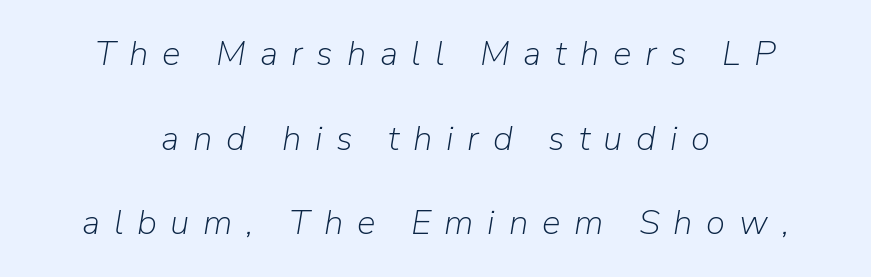
The image shows 35 px light type, italic (leaning right); set centered, loose line spacing (2.42x), unusually wide letter spacing (+0.39 em), not underlined; low stroke contrast and a medium x-height.
